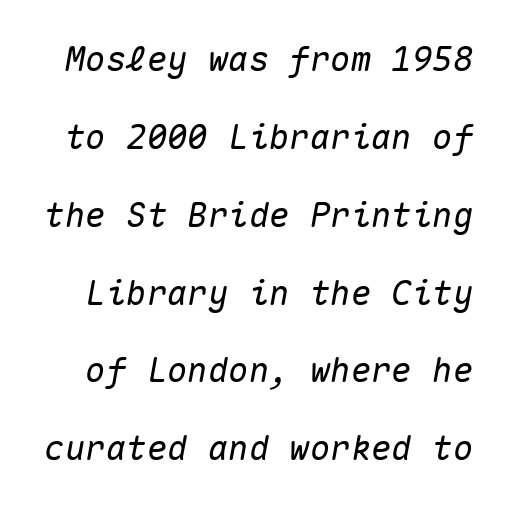
Think of a typewriter: that constant character pitch is what you see here. The lettering tilts uniformly, giving the passage an italic look. Look at the tracking — it's just the regular setting, nothing added. Notice the wide empty band between every row — that's loose leading. Unmarked baselines from the first word to the last.
